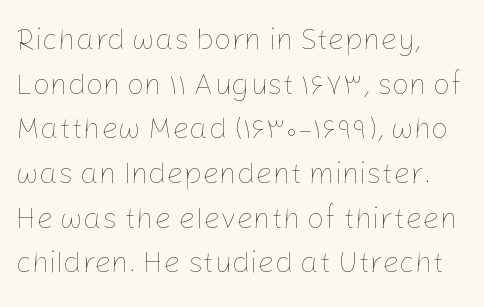
{"italic": "no", "bold": "no", "weight": "thin", "width": "normal", "stroke_contrast": "low", "x_height": "medium", "monospaced": "no", "underline": "no", "align": "left", "line_spacing": "normal", "line_spacing_ratio": 1.49, "letter_spacing": "normal", "letter_spacing_em": 0.0, "glyph_px": 30}
